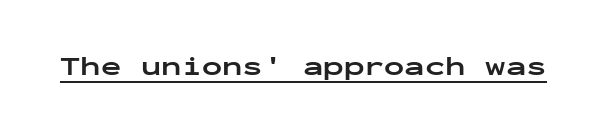
Q: Is the text bold? A: Yes.
Q: Is the text italic (slanted)? A: No, it is upright.
Q: Is the text underlined? A: Yes.
Q: Is the spacing between letters normal or unusually wide? A: Normal.
